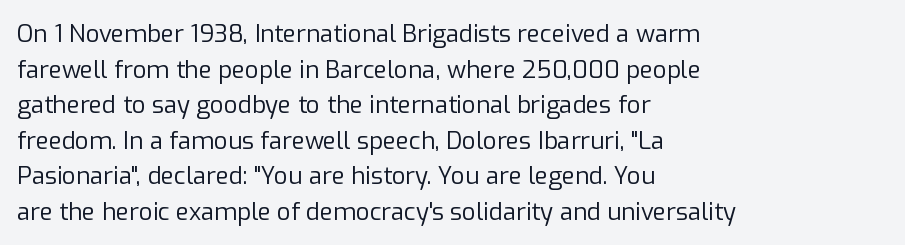
Q: Is the text bold? A: No.
Q: Is the text italic (slanted)? A: No, it is upright.
Q: Is the text underlined? A: No.
Q: How is the paragraph aligned? A: Left-aligned.
Q: Is the spacing between letters normal or unusually wide? A: Normal.
Q: Is the spacing between lines tight, normal or loose? A: Normal.
